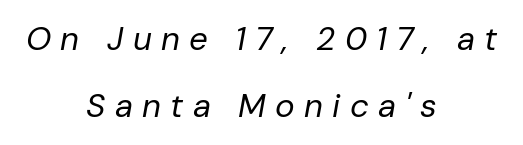
Q: Is the text bold? A: No.
Q: Is the text italic (slanted)? A: Yes, it leans right by about 10 degrees.
Q: Is the text underlined? A: No.
Q: How is the paragraph aligned? A: Centered.
Q: Is the spacing between letters normal or unusually wide? A: Unusually wide.
Q: Is the spacing between lines tight, normal or loose? A: Loose.
Q: Width (condensed, normal, or wide)? A: Normal.
Q: Stroke contrast? A: Low.
Q: x-height? A: Medium.
Q: Monospaced? A: No.
